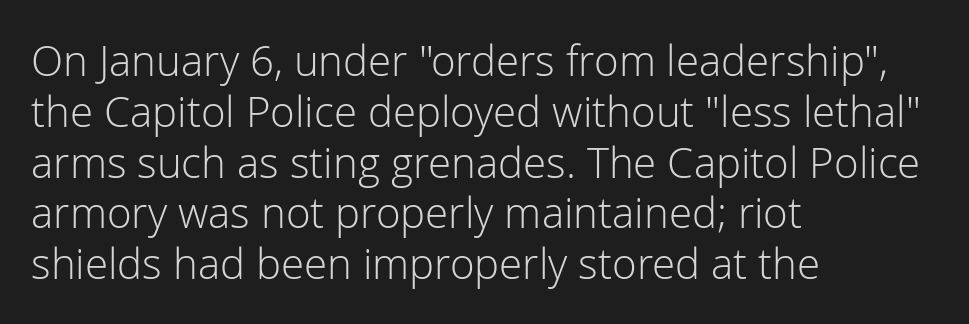
The image shows 42 px light sans-serif type, upright; set left-aligned, line spacing 1.21x, normal letter spacing, not underlined; low stroke contrast and a medium x-height.
